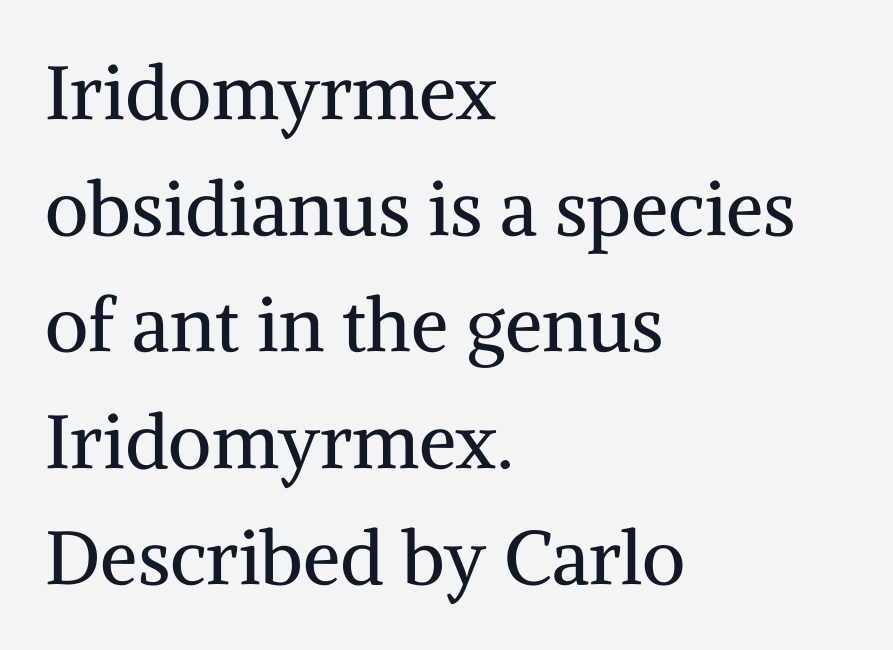
{"serif": "yes", "italic": "no", "bold": "no", "weight": "regular", "width": "normal", "stroke_contrast": "medium", "x_height": "medium", "monospaced": "no", "underline": "no", "align": "left", "line_spacing": "normal", "line_spacing_ratio": 1.55, "letter_spacing": "normal", "letter_spacing_em": 0.0, "glyph_px": 75}
